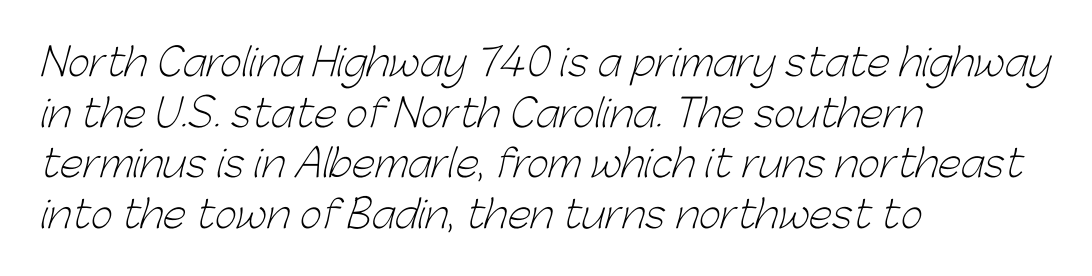
Q: Is the text bold? A: No.
Q: Is the typeface a serif or a sans-serif typeface? A: Sans-serif.
Q: Is the text underlined? A: No.
Q: How is the paragraph aligned? A: Left-aligned.
Q: Is the spacing between letters normal or unusually wide? A: Normal.
Q: Is the spacing between lines tight, normal or loose? A: Normal.
Q: Width (condensed, normal, or wide)? A: Normal.
Q: Stroke contrast? A: Low.
Q: x-height? A: Medium.
Q: Monospaced? A: No.
